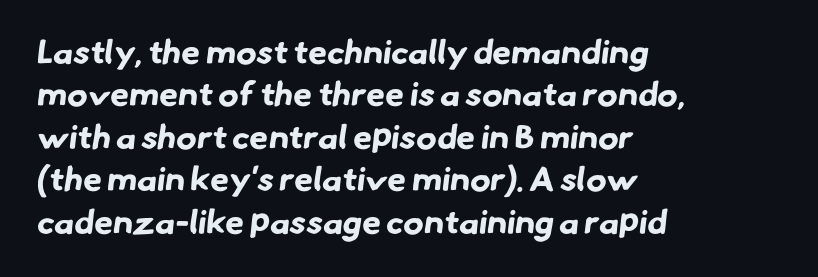
Q: Is the text bold? A: Yes.
Q: Is the typeface a serif or a sans-serif typeface? A: Sans-serif.
Q: Is the text underlined? A: No.
Q: How is the paragraph aligned? A: Left-aligned.
Q: Is the spacing between letters normal or unusually wide? A: Normal.
Q: Is the spacing between lines tight, normal or loose? A: Normal.
Q: Width (condensed, normal, or wide)? A: Normal.
Q: Stroke contrast? A: Low.
Q: x-height? A: Small.
Q: Monospaced? A: No.
